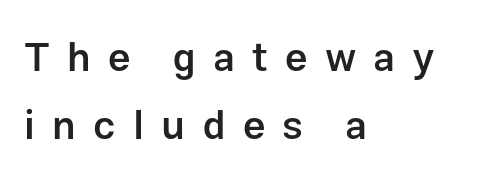
Q: Is the text bold? A: Semi-bold.
Q: Is the text italic (slanted)? A: No, it is upright.
Q: Is the typeface a serif or a sans-serif typeface? A: Sans-serif.
Q: Is the text underlined? A: No.
Q: How is the paragraph aligned? A: Left-aligned.
Q: Is the spacing between letters normal or unusually wide? A: Unusually wide.
Q: Is the spacing between lines tight, normal or loose? A: Normal.
Q: Width (condensed, normal, or wide)? A: Normal.
Q: Stroke contrast? A: Low.
Q: x-height? A: Medium.
Q: Monospaced? A: No.
